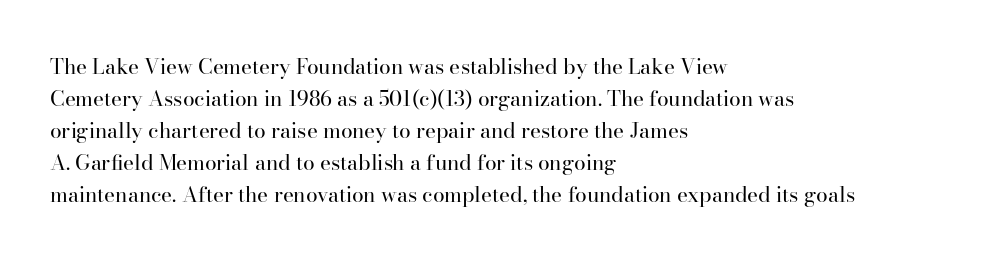
The image shows 21 px text type, upright; set left-aligned, normal line spacing (1.52x), normal letter spacing, not underlined.
